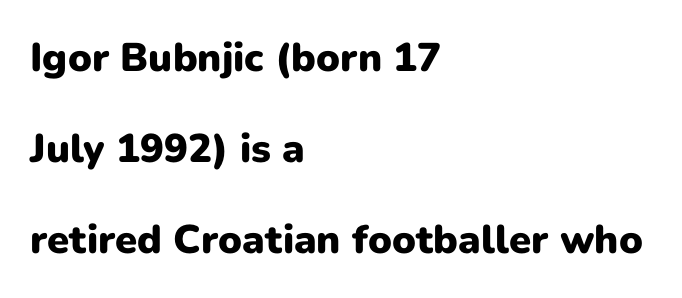
Q: Is the text bold? A: Yes.
Q: Is the text italic (slanted)? A: No, it is upright.
Q: Is the typeface a serif or a sans-serif typeface? A: Sans-serif.
Q: Is the text underlined? A: No.
Q: How is the paragraph aligned? A: Left-aligned.
Q: Is the spacing between letters normal or unusually wide? A: Normal.
Q: Is the spacing between lines tight, normal or loose? A: Loose.
Q: Width (condensed, normal, or wide)? A: Normal.
Q: Stroke contrast? A: Low.
Q: x-height? A: Medium.
Q: Monospaced? A: No.
